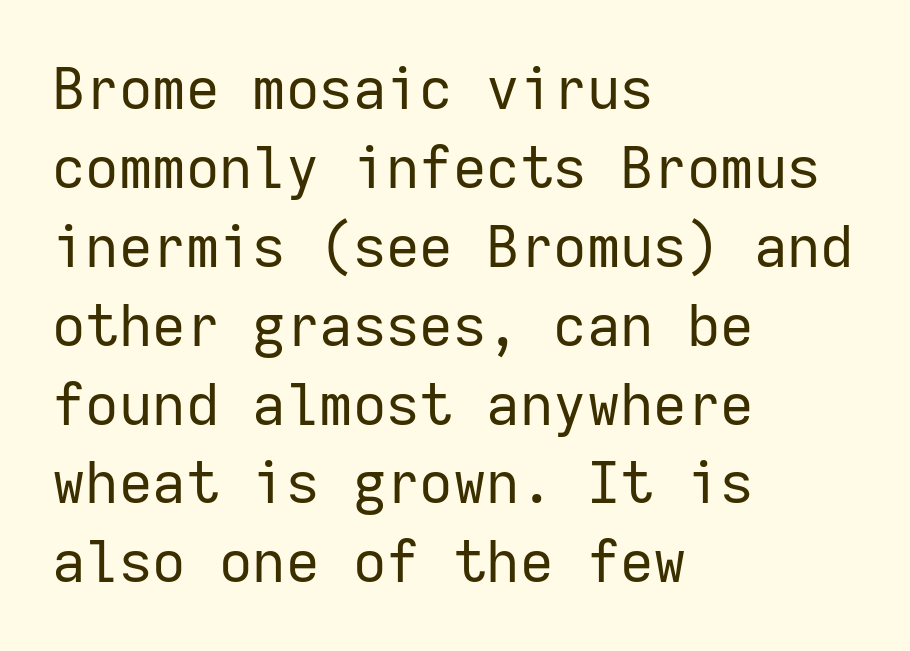
The image shows 58 px regular-weight sans-serif type, upright, monospaced; set left-aligned, normal line spacing (1.36x), normal letter spacing, not underlined; low stroke contrast and a medium x-height.
